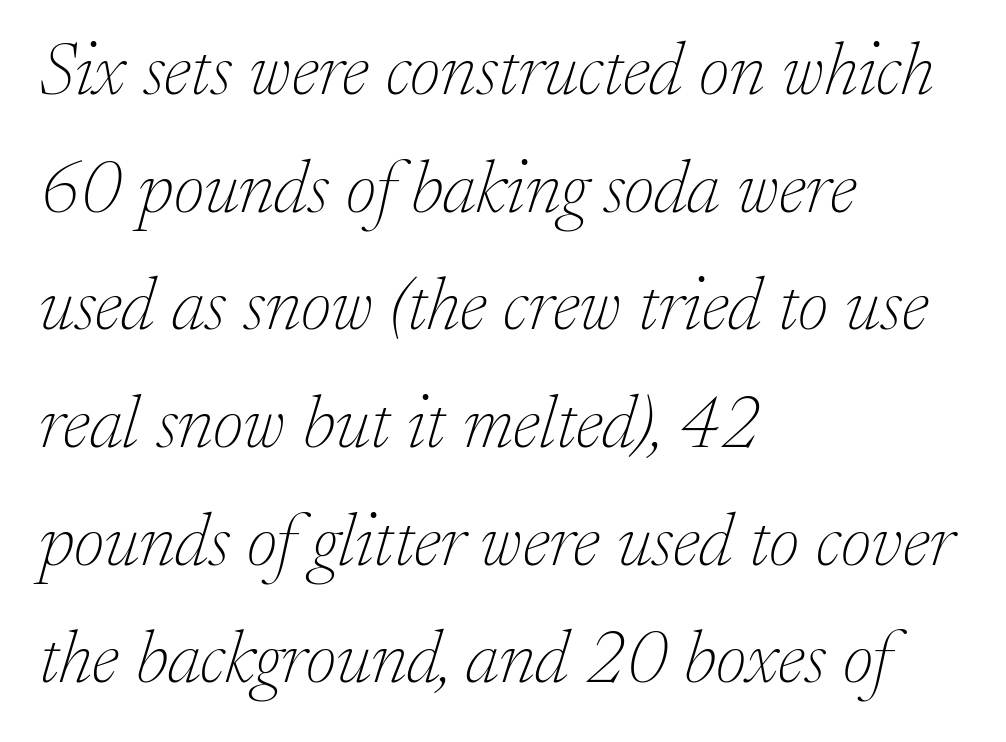
{"serif": "yes", "italic": "yes", "lean": "right", "slant_degrees": 17, "bold": "no", "weight": "thin", "width": "normal", "stroke_contrast": "low", "x_height": "medium", "monospaced": "no", "underline": "no", "align": "left", "line_spacing": "normal", "line_spacing_ratio": 1.59, "letter_spacing": "normal", "letter_spacing_em": 0.0, "glyph_px": 74}
